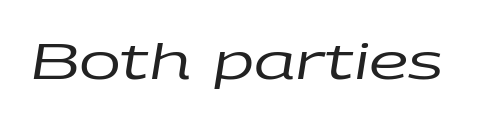
Q: Is the text bold? A: No.
Q: Is the text italic (slanted)? A: Yes, it leans right by about 9 degrees.
Q: Is the text underlined? A: No.
Q: Is the spacing between letters normal or unusually wide? A: Normal.
Q: Width (condensed, normal, or wide)? A: Wide.
Q: Stroke contrast? A: Low.
Q: x-height? A: Large.
Q: Monospaced? A: No.
